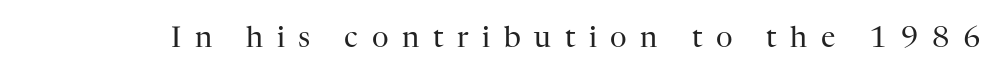
The rendering uses natural spacing where letterforms have individual widths. Nothing heavy about these letters — not bold at all. Type style note: has serifs. The glyphs are unaccompanied by any horizontal stroke below them. Ordinary non-slanted type is in use.
